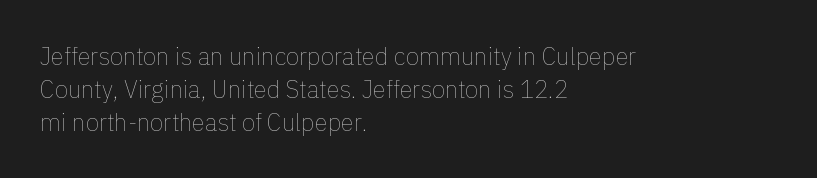
Q: Is the text bold? A: No.
Q: Is the text italic (slanted)? A: No, it is upright.
Q: Is the text underlined? A: No.
Q: How is the paragraph aligned? A: Left-aligned.
Q: Is the spacing between letters normal or unusually wide? A: Normal.
Q: Is the spacing between lines tight, normal or loose? A: Normal.
